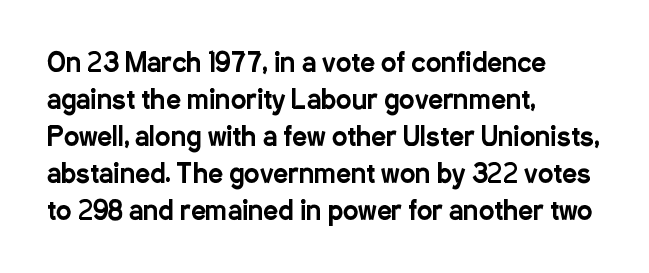
Inter-character spacing is left at the font's built-in metrics. Bare-footed words on every line. Every stem runs plumb, perpendicular to the baseline. Line spacing here is normal. Every row of glyphs begins at an identical x-position on the left.
